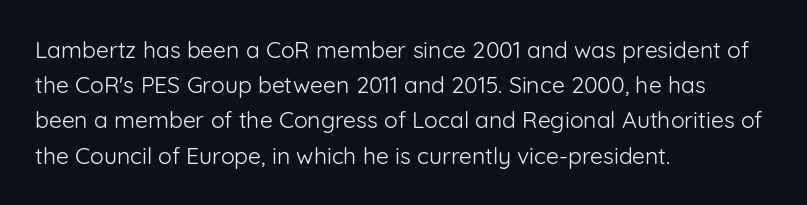
{"italic": "no", "bold": "no", "underline": "no", "align": "left", "line_spacing": "normal", "line_spacing_ratio": 1.53, "letter_spacing": "normal", "letter_spacing_em": 0.0, "glyph_px": 23}
